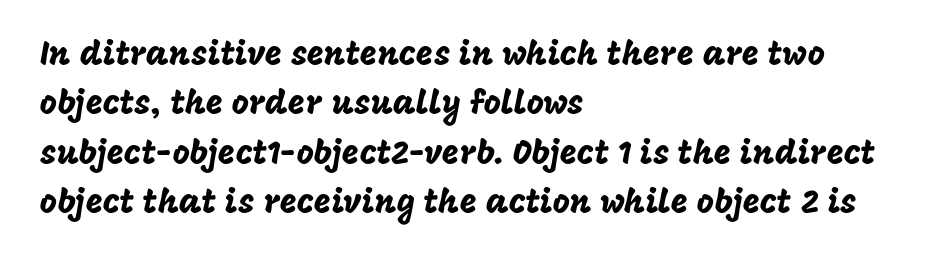
{"serif": "no", "width": "normal", "stroke_contrast": "low", "x_height": "large", "monospaced": "no", "underline": "no", "align": "left", "line_spacing": "normal", "line_spacing_ratio": 1.5, "letter_spacing": "normal", "letter_spacing_em": 0.0, "glyph_px": 33}
